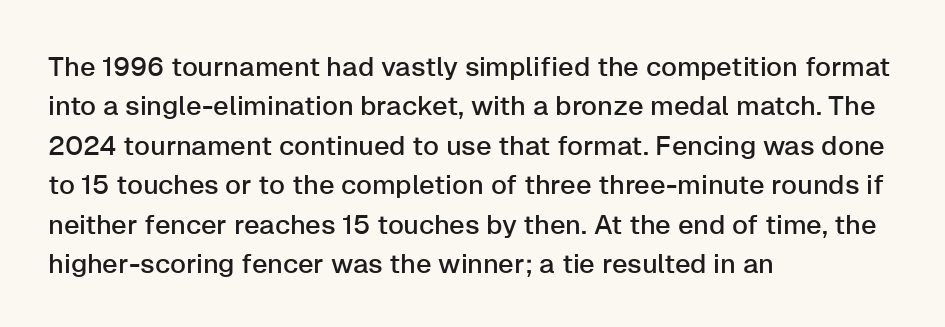
The image shows 27 px text type, upright; set left-aligned, normal line spacing (1.46x), normal letter spacing, not underlined.
